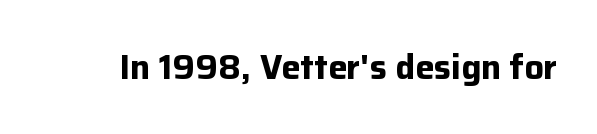
The image shows 34 px bold sans-serif type, upright; set normal letter spacing, not underlined; low stroke contrast and a medium x-height.
